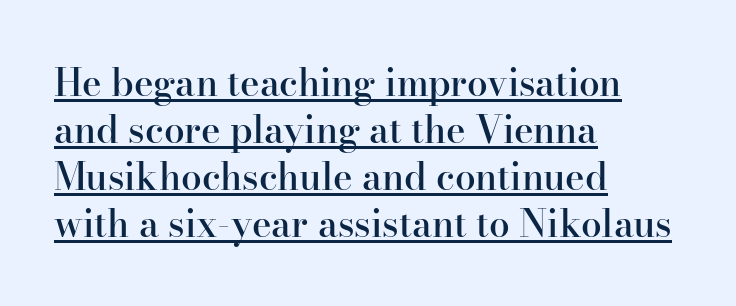
Serif or sans? Serif — the stroke terminals have little feet. Compared with typical paragraphs, the rows here are spaced about the same. Tall strokes in this sample are plumb rather than angled. Tracking value appears to be zero — textbook default spacing.
